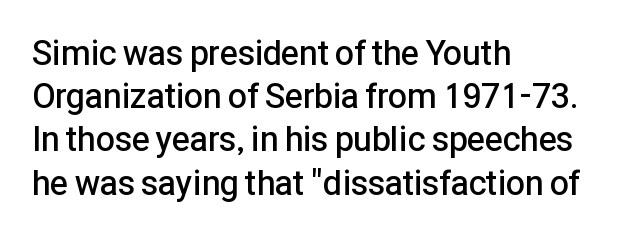
The image shows 34 px semibold sans-serif type, upright; set left-aligned, normal line spacing (1.27x), normal letter spacing, not underlined; low stroke contrast and a medium x-height.
